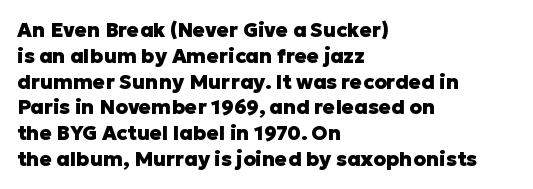
{"italic": "no", "bold": "yes", "underline": "no", "align": "left", "line_spacing": "normal", "line_spacing_ratio": 1.29, "letter_spacing": "normal", "letter_spacing_em": 0.0, "glyph_px": 20}
